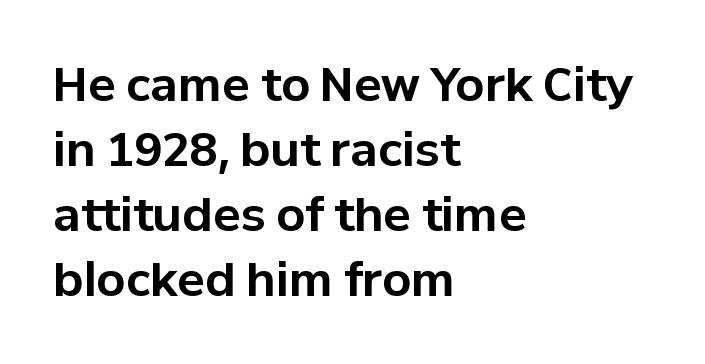
Visually the block forms a straight wall on the left and a jagged coastline on the right. The line texture is even and compact thanks to regular tracking. Does the type have serifs? No, each stem ends abruptly. The typesetting leans heavy: a genuine bold. Regular leading. The zone under the glyphs is completely vacant.
